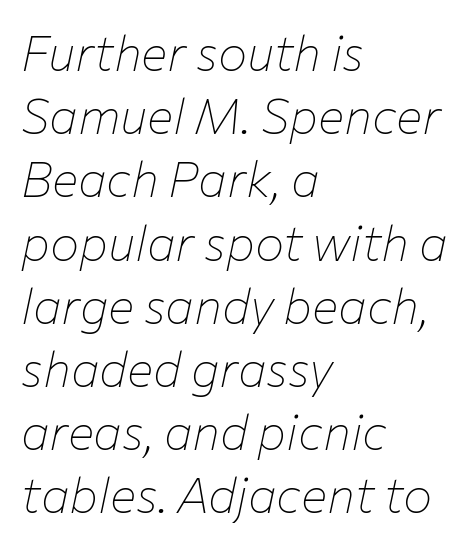
The letters advance in unequal steps, a hallmark of proportional type. This rendering features lettering with no underline. This rendering uses left alignment, leaving the right contour irregular. Between one letter and the next there's only the usual sliver of space.
